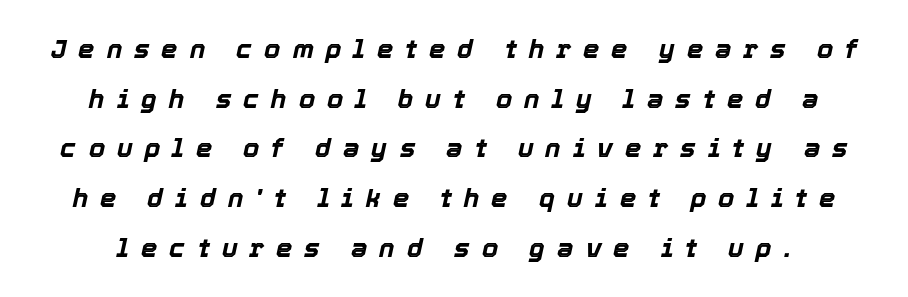
The leading is generous, giving the passage an open texture. Stroke thickness is high; the sample reads as a true bold. Glyph-to-glyph distance is far greater than everyday printed text. Slant detected: the letters are inclined.
